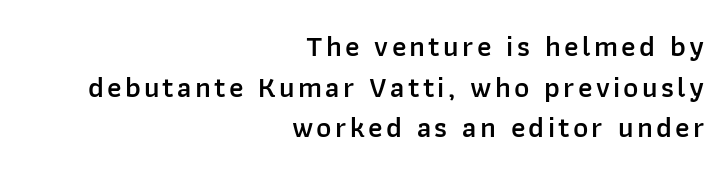
Normally led — the rows are evenly, conventionally spaced. I'd describe the lettering as semibold — firm but not a full bold. The setting favours the right margin, as signatures and pull-quotes sometimes do. The passage shown is typed in a proportional face where columns would drift. The glyphs are unaccompanied by any horizontal stroke below them. Quick note: not italic, upright.
